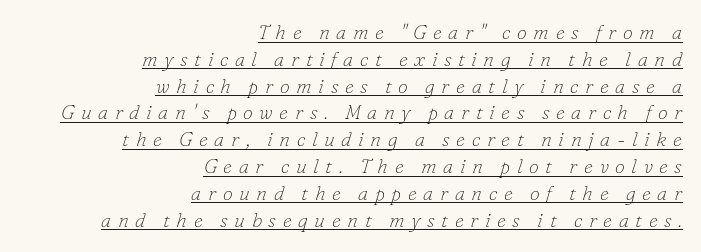
The image shows 20 px text type, italic (leaning right); set right-aligned, normal line spacing (1.34x), unusually wide letter spacing (+0.33 em), underlined.
